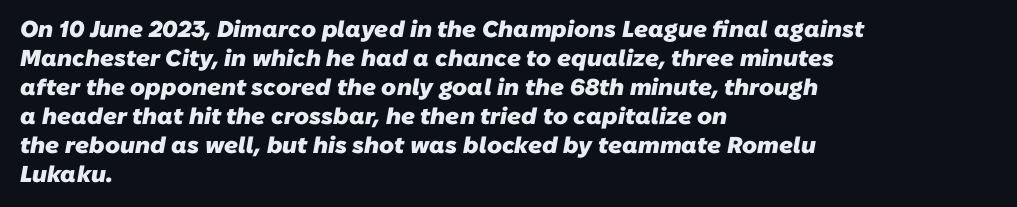
Q: Is the text bold? A: Yes.
Q: Is the text underlined? A: No.
Q: How is the paragraph aligned? A: Left-aligned.
Q: Is the spacing between letters normal or unusually wide? A: Normal.
Q: Is the spacing between lines tight, normal or loose? A: Normal.
